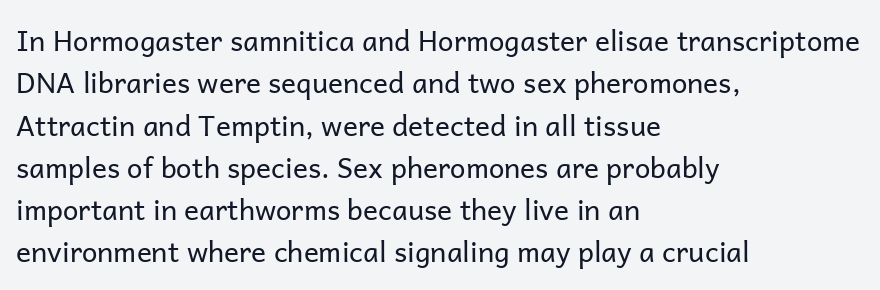
The image shows 28 px regular-weight sans-serif type, upright; set left-aligned, normal line spacing (1.51x), normal letter spacing, not underlined; low stroke contrast and a medium x-height.
